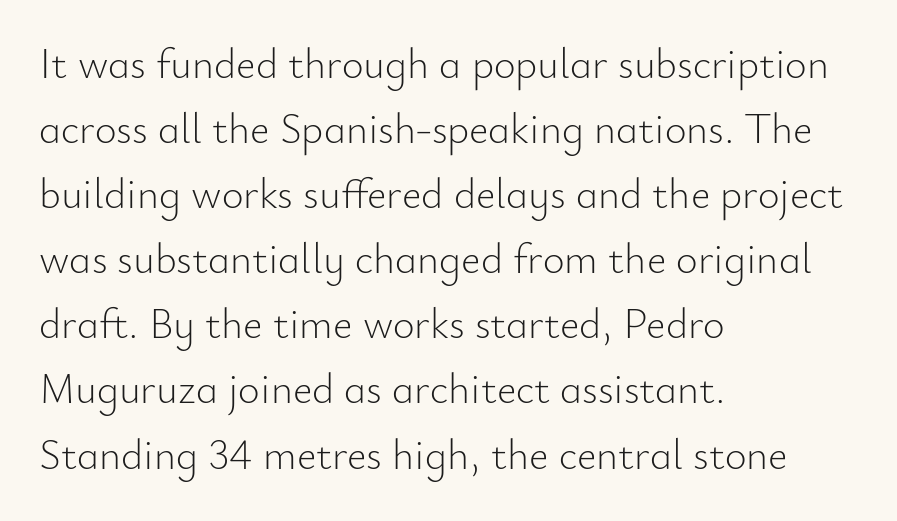
{"serif": "no", "italic": "no", "bold": "no", "weight": "light", "width": "normal", "stroke_contrast": "low", "x_height": "small", "monospaced": "no", "underline": "no", "align": "left", "line_spacing": "normal", "line_spacing_ratio": 1.55, "letter_spacing": "normal", "letter_spacing_em": 0.0, "glyph_px": 42}
